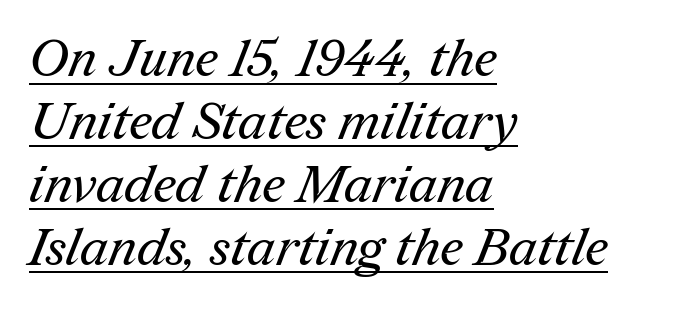
The image shows 52 px regular-weight serif type; set left-aligned, line spacing 1.21x, normal letter spacing, underlined; medium stroke contrast and a medium x-height.
